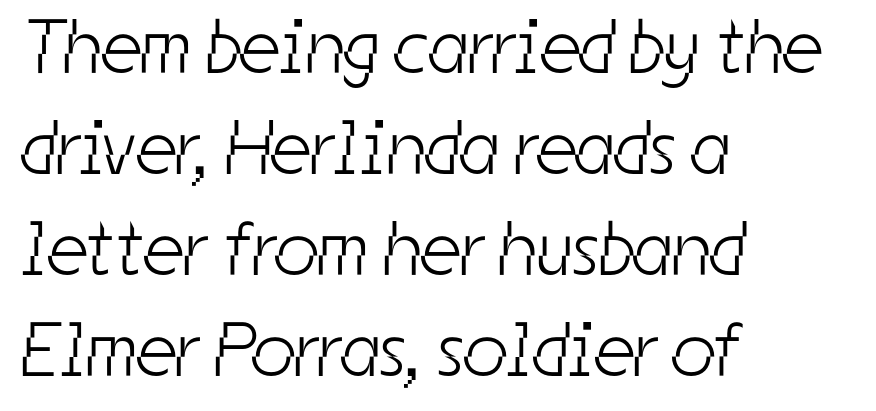
The space beneath each line is pristine and unruled. How are the letters spaced? Ordinarily, with no added tracking. A student would call this left alignment; a typographer would say flush left, rag right. Font category for this specimen: sans-serif.
